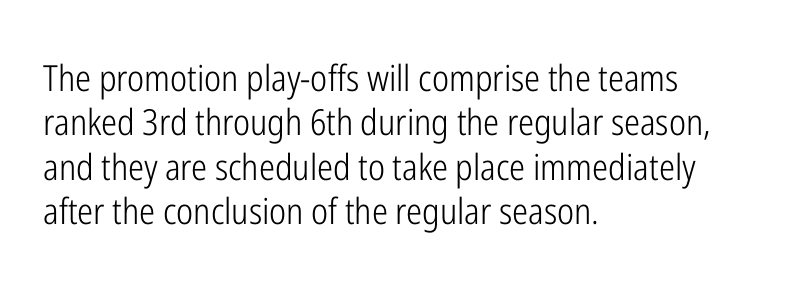
Q: Is the text bold? A: No.
Q: Is the text italic (slanted)? A: No, it is upright.
Q: Is the typeface a serif or a sans-serif typeface? A: Sans-serif.
Q: Is the text underlined? A: No.
Q: How is the paragraph aligned? A: Left-aligned.
Q: Is the spacing between letters normal or unusually wide? A: Normal.
Q: Width (condensed, normal, or wide)? A: Condensed.
Q: Stroke contrast? A: Low.
Q: x-height? A: Medium.
Q: Monospaced? A: No.
